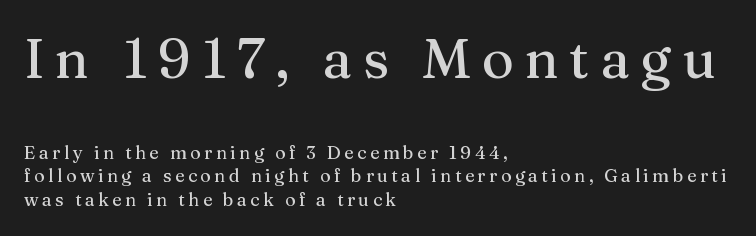
The image shows 55 px serif type, upright; set left-aligned, normal line spacing (1.32x), not underlined; the first (top) block is 3.06x larger; medium stroke contrast and a medium x-height.
